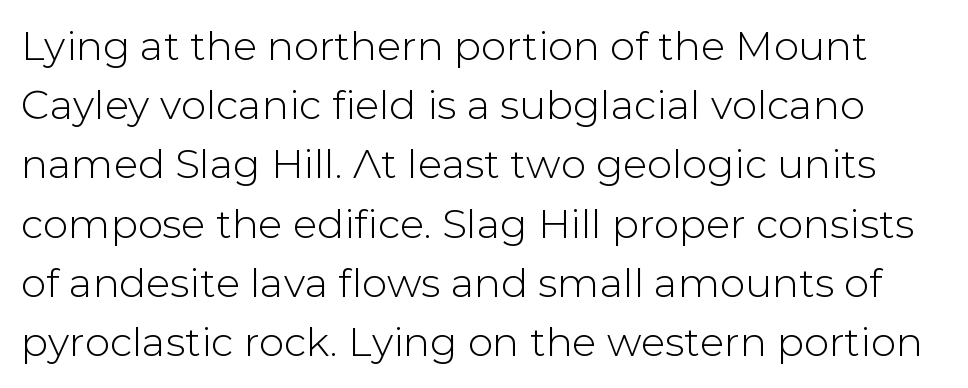
Ordinary non-slanted type is in use. The letters carry no serifs — their stems end cleanly without finishing strokes. Notice how descenders clear the ascenders below comfortably — that's standard leading. Character widths vary here, with narrow letters taking less room than wide ones. The passage shown is not underscored anywhere. Spacing between characters is what you'd get straight out of the box.
